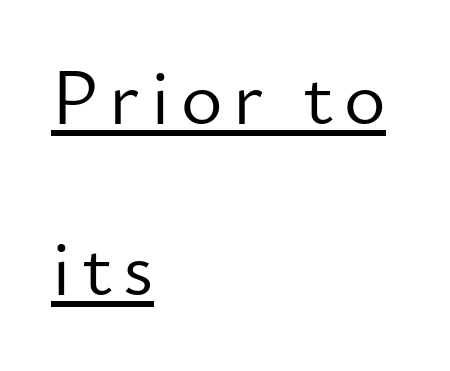
Q: Is the text bold? A: No.
Q: Is the text italic (slanted)? A: No, it is upright.
Q: Is the typeface a serif or a sans-serif typeface? A: Sans-serif.
Q: Is the text underlined? A: Yes.
Q: How is the paragraph aligned? A: Left-aligned.
Q: Is the spacing between lines tight, normal or loose? A: Loose.
Q: Width (condensed, normal, or wide)? A: Normal.
Q: Stroke contrast? A: Low.
Q: x-height? A: Small.
Q: Monospaced? A: No.
